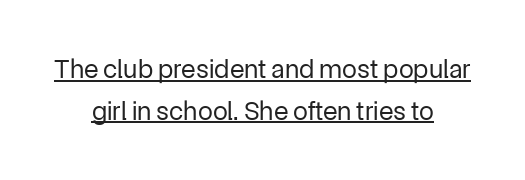
Q: Is the text bold? A: No.
Q: Is the text italic (slanted)? A: No, it is upright.
Q: Is the text underlined? A: Yes.
Q: How is the paragraph aligned? A: Centered.
Q: Is the spacing between letters normal or unusually wide? A: Normal.
Q: Is the spacing between lines tight, normal or loose? A: Normal.
